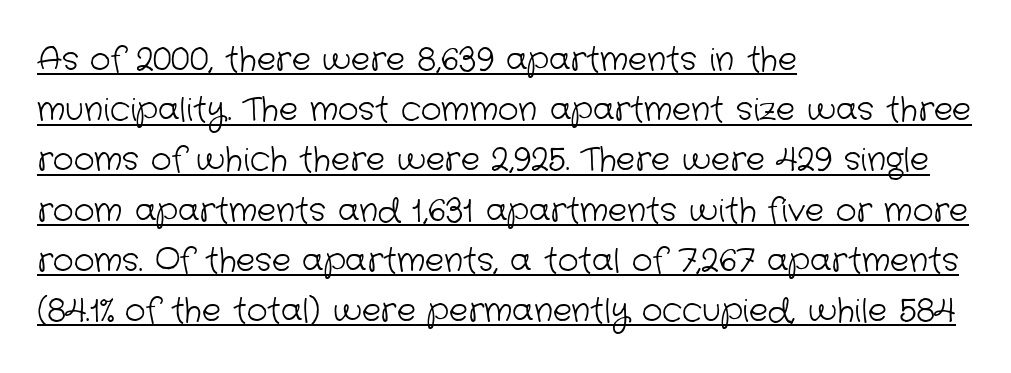
This rendering features underlined lettering. Stroke mass is kept to a normal reading level or below. This rendering employs a face without finishing strokes, i.e., a sans-serif. Quick note: interline space is typical.
